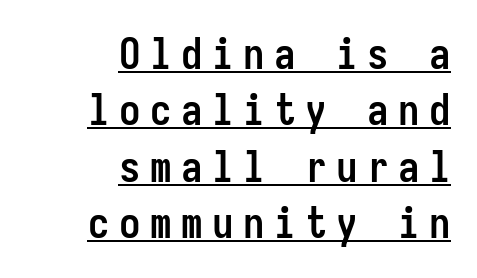
Q: Is the text bold? A: Yes.
Q: Is the text italic (slanted)? A: No, it is upright.
Q: Is the typeface a serif or a sans-serif typeface? A: Sans-serif.
Q: Is the text underlined? A: Yes.
Q: How is the paragraph aligned? A: Right-aligned.
Q: Is the spacing between letters normal or unusually wide? A: Unusually wide.
Q: Is the spacing between lines tight, normal or loose? A: Normal.
Q: Width (condensed, normal, or wide)? A: Condensed.
Q: Stroke contrast? A: Low.
Q: x-height? A: Medium.
Q: Monospaced? A: Yes.
